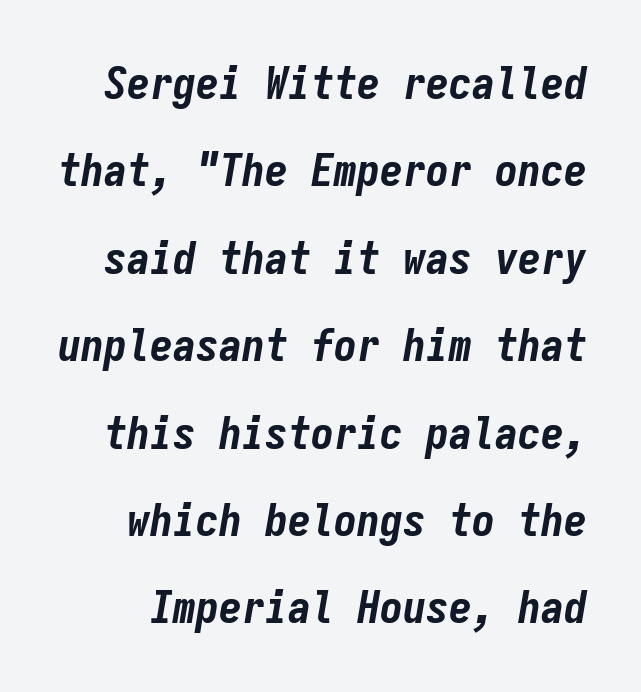
{"italic": "yes", "lean": "right", "slant_degrees": 9, "bold": "yes", "weight": "bold", "width": "condensed", "stroke_contrast": "low", "x_height": "medium", "monospaced": "yes", "underline": "no", "line_spacing": "loose", "line_spacing_ratio": 1.9, "letter_spacing": "normal", "letter_spacing_em": 0.0, "glyph_px": 46}
